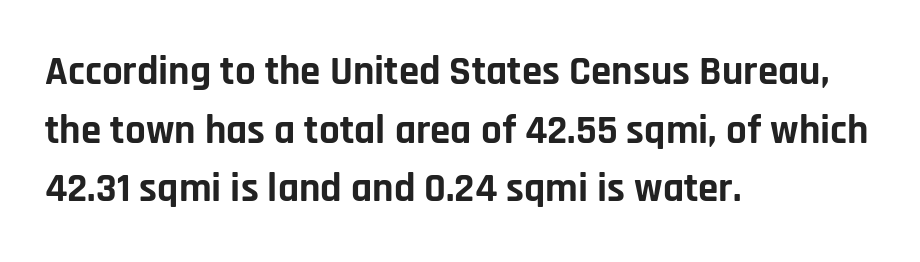
The image shows 41 px bold sans-serif type, upright; set left-aligned, normal line spacing (1.43x), normal letter spacing, not underlined; low stroke contrast and a large x-height.
